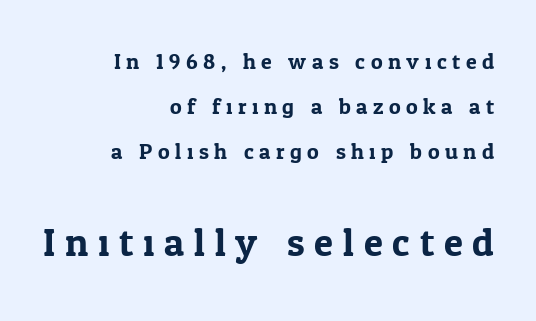
The image shows 39 px serif type, upright; set right-aligned, loose line spacing (2.04x), unusually wide letter spacing (+0.25 em), not underlined; the second (bottom) block is 1.77x larger; low stroke contrast and a medium x-height.
